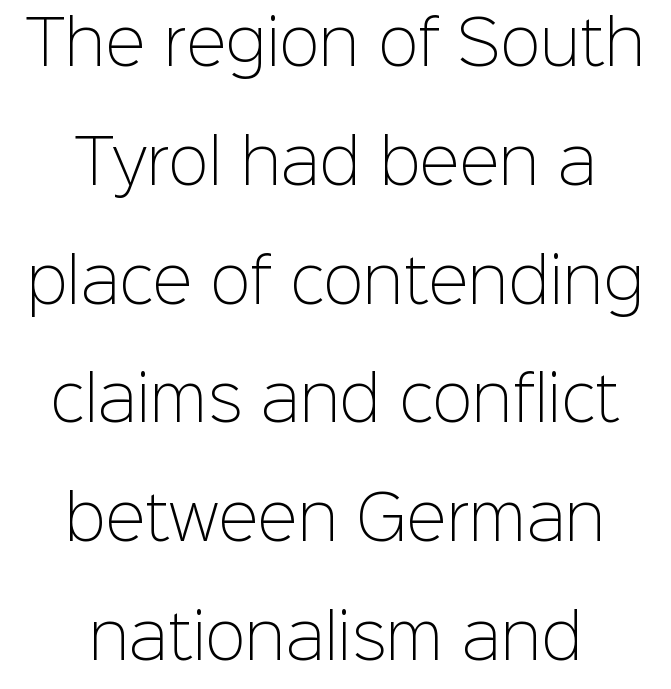
Q: Is the text bold? A: No.
Q: Is the text italic (slanted)? A: No, it is upright.
Q: Is the typeface a serif or a sans-serif typeface? A: Sans-serif.
Q: Is the text underlined? A: No.
Q: How is the paragraph aligned? A: Centered.
Q: Is the spacing between letters normal or unusually wide? A: Normal.
Q: Is the spacing between lines tight, normal or loose? A: Loose.
Q: Width (condensed, normal, or wide)? A: Normal.
Q: Stroke contrast? A: Low.
Q: x-height? A: Medium.
Q: Monospaced? A: No.
